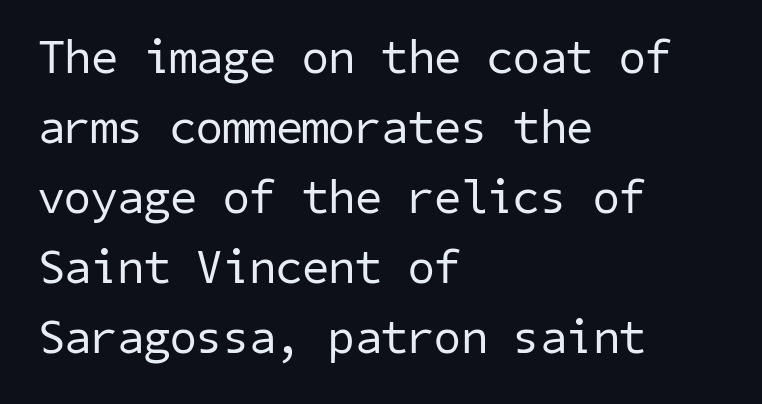
{"serif": "no", "bold": "no", "weight": "regular", "width": "normal", "stroke_contrast": "low", "x_height": "medium", "underline": "no", "align": "left", "line_spacing": "normal", "line_spacing_ratio": 1.46, "letter_spacing": "normal", "letter_spacing_em": 0.0, "glyph_px": 48}
